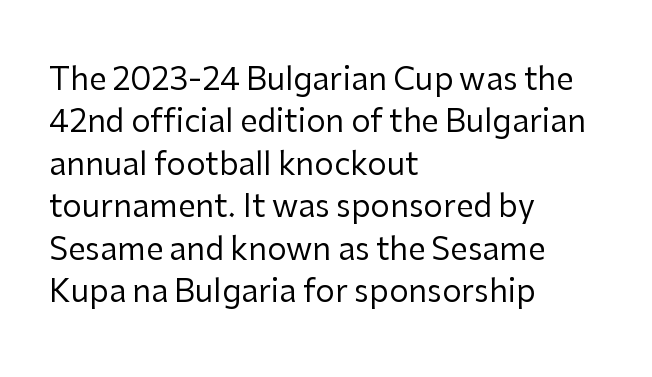
{"serif": "no", "italic": "no", "bold": "no", "weight": "regular", "width": "normal", "stroke_contrast": "low", "x_height": "medium", "monospaced": "no", "underline": "no", "align": "left", "line_spacing": "normal", "line_spacing_ratio": 1.37, "letter_spacing": "normal", "letter_spacing_em": 0.0, "glyph_px": 31}
